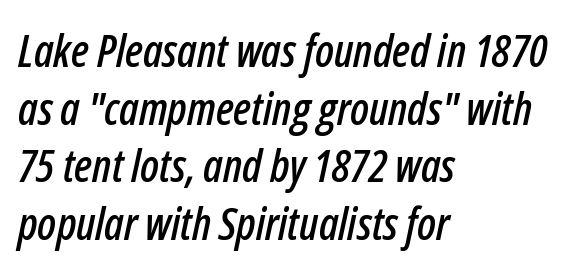
The image shows 45 px condensed type, italic (leaning right); set left-aligned, normal line spacing (1.28x), normal letter spacing, not underlined; low stroke contrast and a medium x-height.
